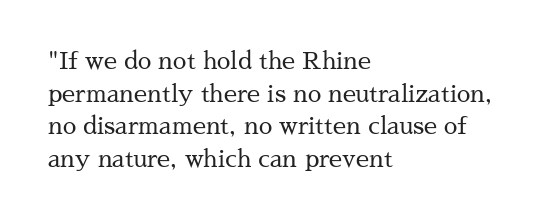
The image shows 24 px text type, upright; set left-aligned, normal line spacing (1.36x), normal letter spacing, not underlined.
